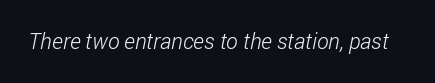
Q: Is the text bold? A: No.
Q: Is the text underlined? A: No.
Q: Is the spacing between letters normal or unusually wide? A: Normal.
